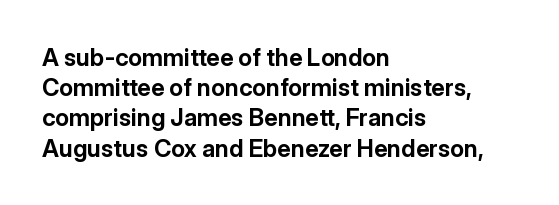
The ragged edge is on the right, which tells us the setting is flush left. The space beneath each line is pristine and unruled. This rendering leaves character spacing at its baseline value. The passage shown stacks its lines at a standard gap. Italic? Not at all — the glyphs are vertical. Emphasis by weight is at full strength: bold.
